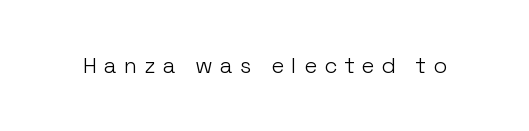
Caption: expanded tracking, letters set apart. Clear beneath every line of the passage. Unlike italic type, these characters show no tilt at all. This is not heavy type; no bold has been used.
